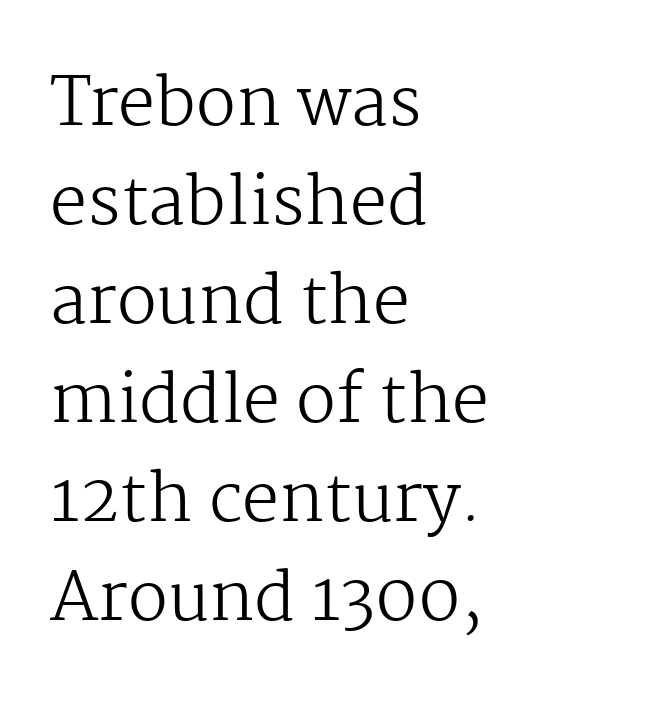
The image shows 66 px regular-weight serif type, upright; set left-aligned, normal line spacing (1.5x), normal letter spacing, not underlined; medium stroke contrast and a medium x-height.
